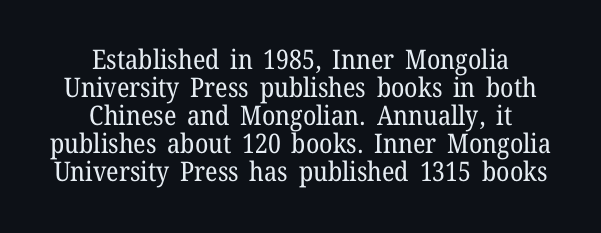
{"italic": "no", "bold": "no", "underline": "no", "align": "center", "line_spacing": "tight", "line_spacing_ratio": 1.04, "letter_spacing": "normal", "letter_spacing_em": 0.0, "glyph_px": 27}
